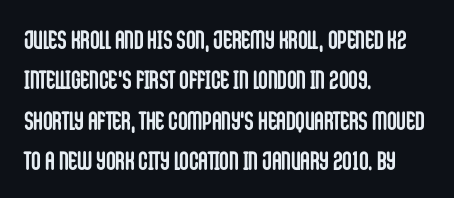
{"italic": "no", "bold": "yes", "underline": "no", "align": "left", "line_spacing": "normal", "line_spacing_ratio": 1.55, "letter_spacing": "normal", "letter_spacing_em": 0.0, "glyph_px": 26}
